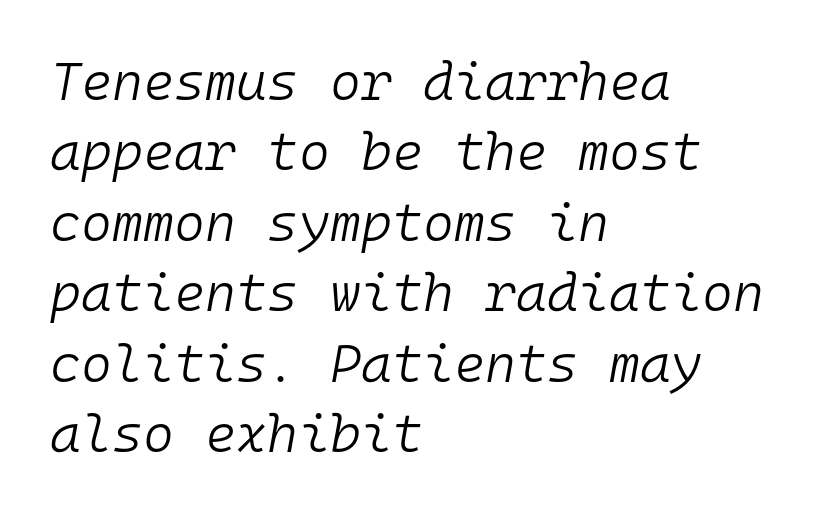
The compositor pushed each line to the left boundary. Check the space under the baseline: it is left empty. Quick note: italic. A typesetter would call this monospace, since all characters share one set width. Inter-character spacing is left at the font's built-in metrics. The passage shown is not bold in any degree.
